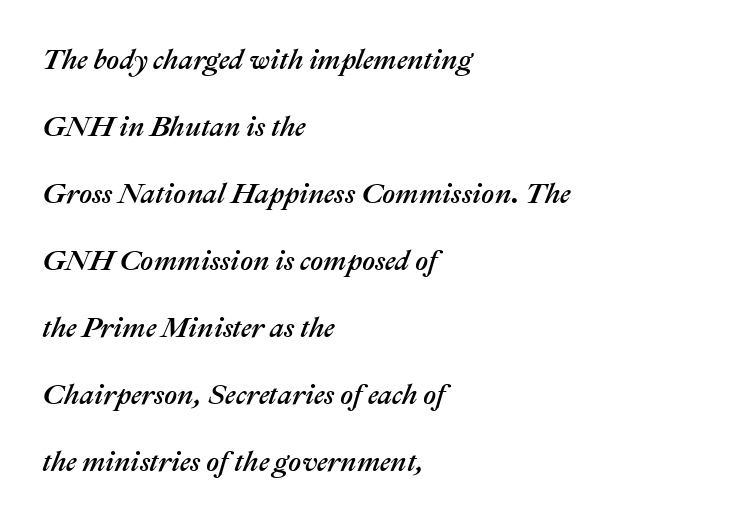
Q: Is the text italic (slanted)? A: Yes, it leans right by about 22 degrees.
Q: Is the text underlined? A: No.
Q: How is the paragraph aligned? A: Left-aligned.
Q: Is the spacing between letters normal or unusually wide? A: Normal.
Q: Is the spacing between lines tight, normal or loose? A: Loose.
Q: Width (condensed, normal, or wide)? A: Normal.
Q: Stroke contrast? A: Medium.
Q: x-height? A: Medium.
Q: Monospaced? A: No.
